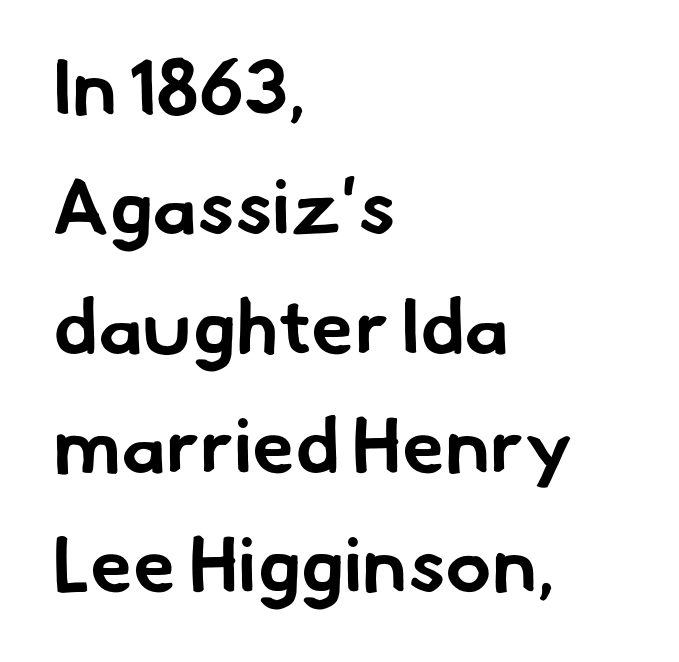
The image shows 77 px bold sans-serif type; set left-aligned, normal line spacing (1.55x), normal letter spacing, not underlined; low stroke contrast and a small x-height.
